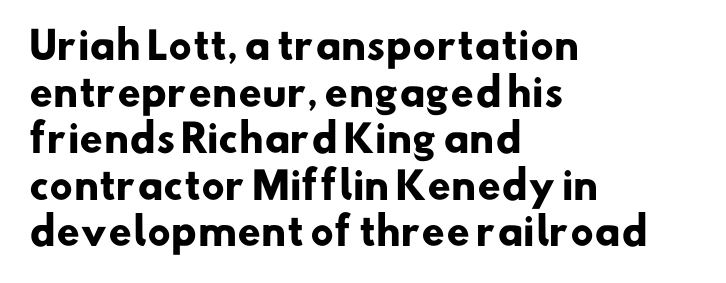
Q: Is the text bold? A: Yes.
Q: Is the typeface a serif or a sans-serif typeface? A: Sans-serif.
Q: Is the text underlined? A: No.
Q: How is the paragraph aligned? A: Left-aligned.
Q: Is the spacing between letters normal or unusually wide? A: Normal.
Q: Is the spacing between lines tight, normal or loose? A: Normal.
Q: Width (condensed, normal, or wide)? A: Normal.
Q: Stroke contrast? A: Low.
Q: x-height? A: Small.
Q: Monospaced? A: No.
